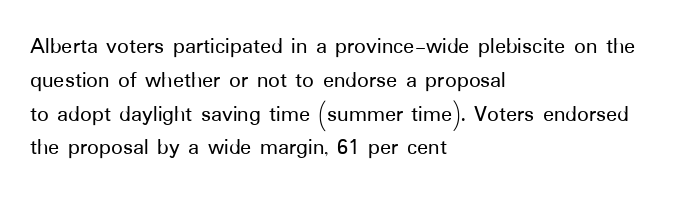
The image shows 23 px text type, upright; set left-aligned, normal line spacing (1.47x), normal letter spacing, not underlined.
